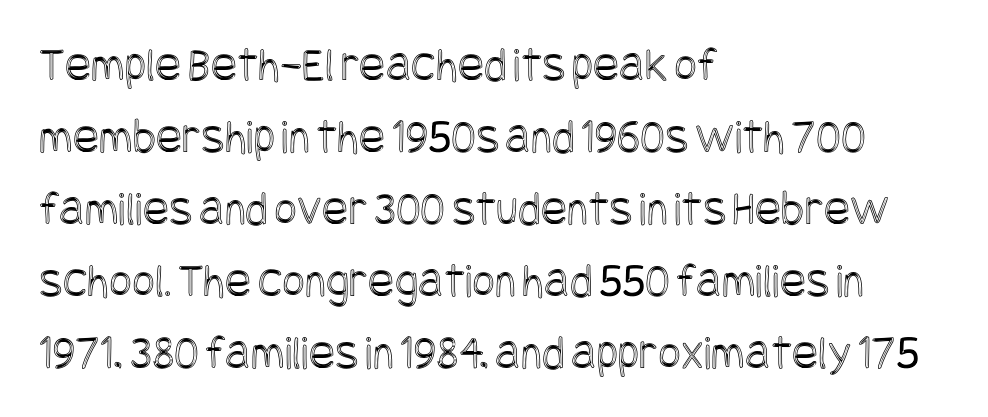
The image shows 49 px condensed type, upright; set left-aligned, normal line spacing (1.47x), normal letter spacing, not underlined; a large x-height.
